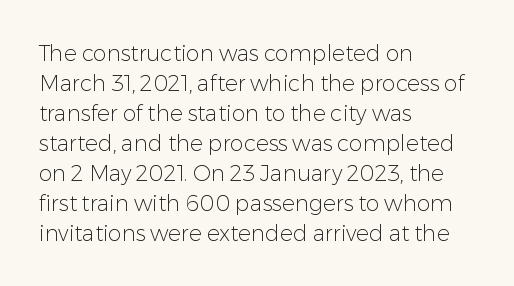
The image shows 22 px text type, upright; set left-aligned, normal line spacing (1.36x), normal letter spacing, not underlined.
